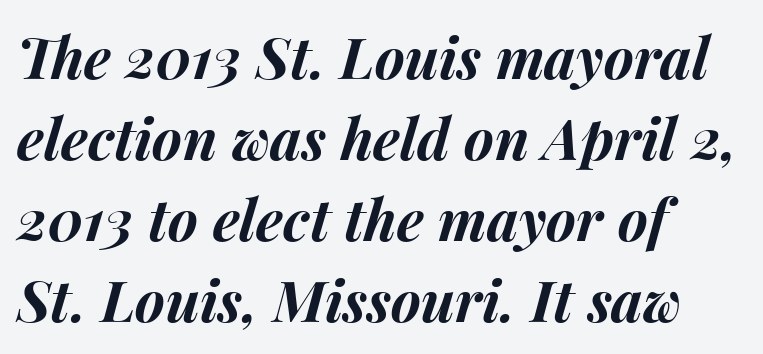
Q: Is the text bold? A: Yes.
Q: Is the text italic (slanted)? A: Yes, it leans right by about 15 degrees.
Q: Is the text underlined? A: No.
Q: How is the paragraph aligned? A: Left-aligned.
Q: Is the spacing between letters normal or unusually wide? A: Normal.
Q: Is the spacing between lines tight, normal or loose? A: Normal.
Q: Width (condensed, normal, or wide)? A: Normal.
Q: Stroke contrast? A: Medium.
Q: x-height? A: Medium.
Q: Monospaced? A: No.
